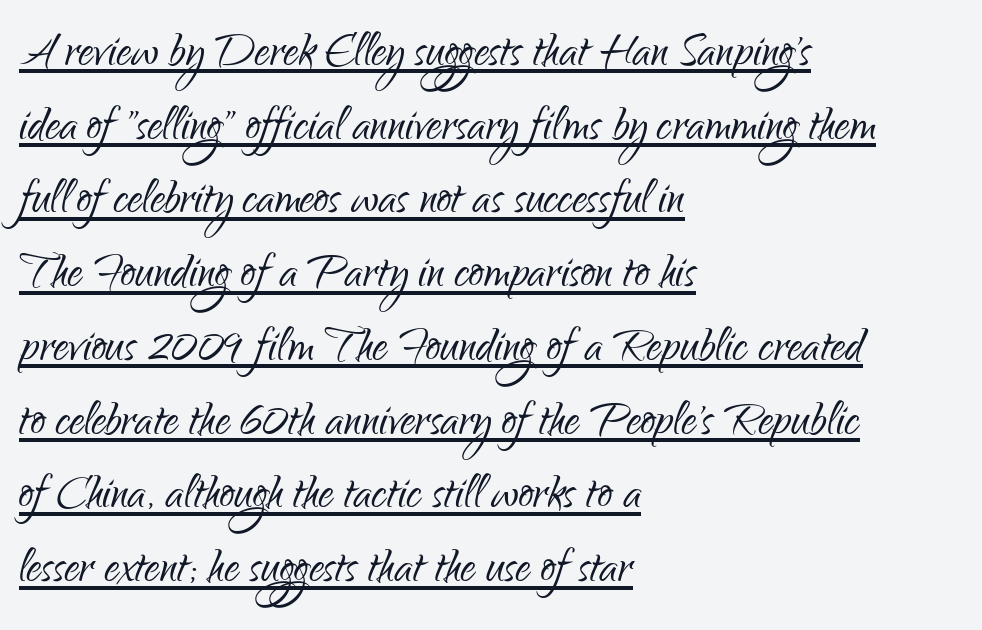
{"serif": "no", "bold": "no", "weight": "light", "width": "condensed", "stroke_contrast": "low", "x_height": "small", "monospaced": "no", "underline": "yes", "align": "left", "line_spacing": "normal", "line_spacing_ratio": 1.25, "letter_spacing": "normal", "letter_spacing_em": 0.0, "glyph_px": 59}
